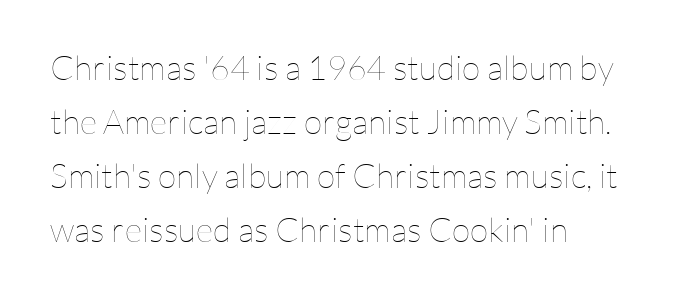
Q: Is the text bold? A: No.
Q: Is the text italic (slanted)? A: No, it is upright.
Q: Is the text underlined? A: No.
Q: How is the paragraph aligned? A: Left-aligned.
Q: Is the spacing between letters normal or unusually wide? A: Normal.
Q: Is the spacing between lines tight, normal or loose? A: Normal.
Q: Width (condensed, normal, or wide)? A: Normal.
Q: Stroke contrast? A: Low.
Q: x-height? A: Medium.
Q: Monospaced? A: No.
